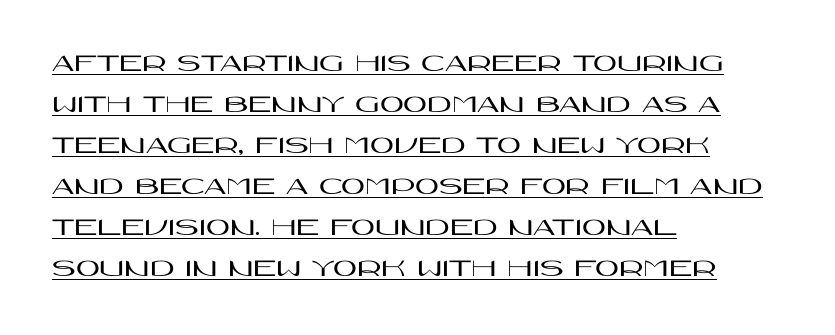
{"italic": "no", "underline": "yes", "align": "left", "line_spacing": "normal", "line_spacing_ratio": 1.58, "letter_spacing": "normal", "letter_spacing_em": 0.0, "glyph_px": 26}
